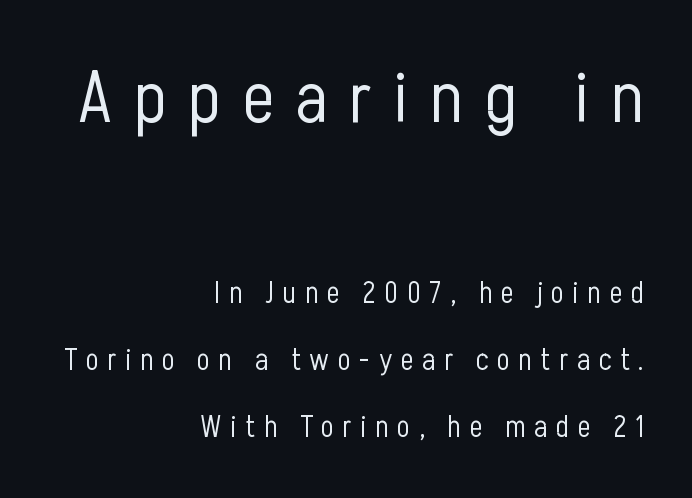
The image shows 74 px light, condensed sans-serif type, upright; set right-aligned, loose line spacing (2.24x), unusually wide letter spacing (+0.29 em), not underlined; the first (top) block is 2.47x larger; low stroke contrast and a medium x-height.
